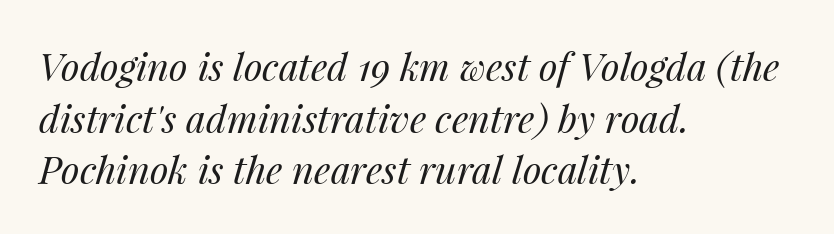
Q: Is the text bold? A: No.
Q: Is the text italic (slanted)? A: Yes, it leans right by about 14 degrees.
Q: Is the text underlined? A: No.
Q: How is the paragraph aligned? A: Left-aligned.
Q: Is the spacing between letters normal or unusually wide? A: Normal.
Q: Is the spacing between lines tight, normal or loose? A: Normal.
Q: Width (condensed, normal, or wide)? A: Normal.
Q: Stroke contrast? A: Medium.
Q: x-height? A: Medium.
Q: Monospaced? A: No.
